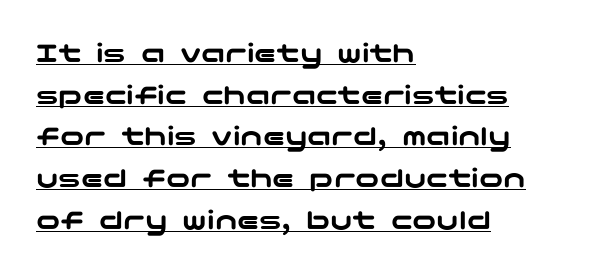
{"serif": "no", "italic": "no", "width": "wide", "stroke_contrast": "low", "x_height": "medium", "underline": "yes", "align": "left", "line_spacing": "normal", "line_spacing_ratio": 1.39, "letter_spacing": "normal", "letter_spacing_em": 0.0, "glyph_px": 30}
